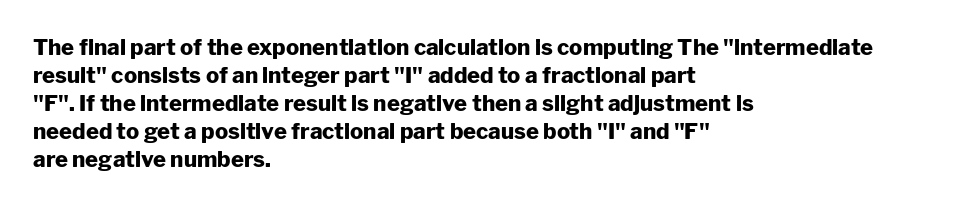
The axis of the letterforms is exactly vertical. Leftover space on each line is placed entirely after the last word. Each row of text sits above clean, open space. Students, note that the glyphs here touch the page at normal intervals.
